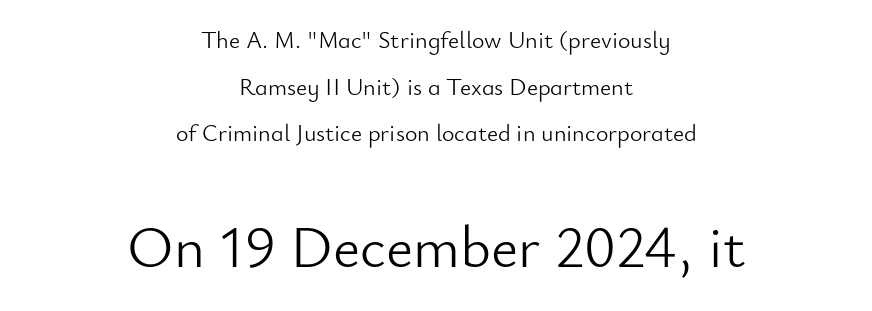
Q: Is the text bold? A: No.
Q: Is the text italic (slanted)? A: No, it is upright.
Q: Is the typeface a serif or a sans-serif typeface? A: Sans-serif.
Q: Is the text underlined? A: No.
Q: How is the paragraph aligned? A: Centered.
Q: Is the spacing between letters normal or unusually wide? A: Normal.
Q: Is the spacing between lines tight, normal or loose? A: Loose.
Q: Which block of text is set in a larger size, the first (top) or the second (bottom)? A: The second (bottom) one.
Q: Width (condensed, normal, or wide)? A: Normal.
Q: Stroke contrast? A: Low.
Q: x-height? A: Small.
Q: Monospaced? A: No.
